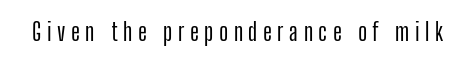
The image shows 24 px text type, upright; set unusually wide letter spacing (+0.23 em), not underlined.
